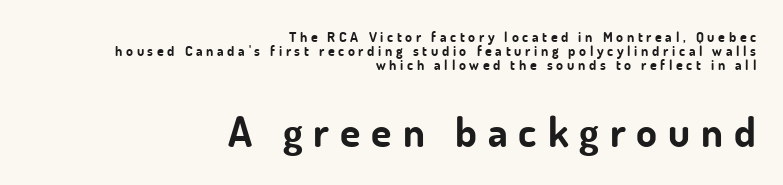
The passage shown is typeset with a sans-serif family. Set as a true bold cut, around the 700 mark. Leading: reduced. Top chunk: small. Bottom chunk: large. The rendering anchors every line to the right-hand side. The gaps between neighbouring characters are conspicuously large.
